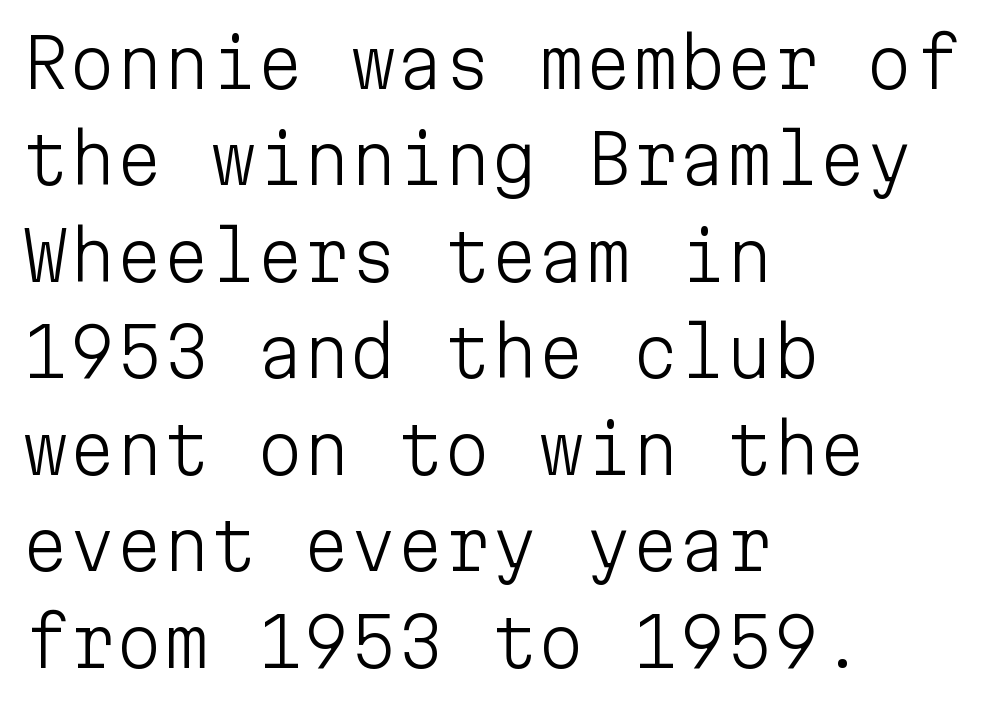
The weight tops out at a normal text grade. The paragraph has a hard left edge and a soft right edge. The letters march in equal steps, a hallmark of fixed-pitch type. Vertical strokes here are truly vertical. The strip under each line holds only bare page.
